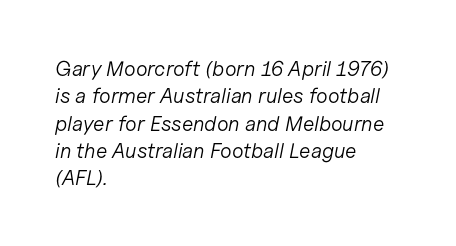
The image shows 21 px text type, italic (leaning right); set left-aligned, normal line spacing (1.3x), normal letter spacing, not underlined.
